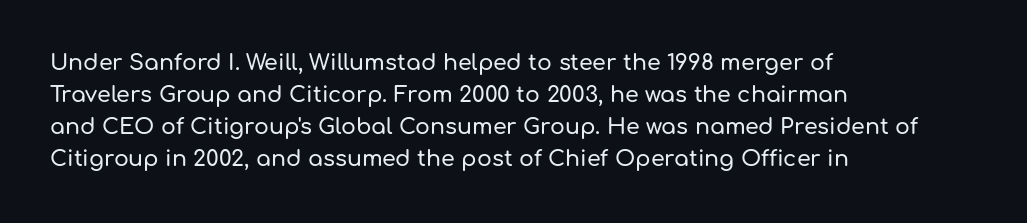
Q: Is the text italic (slanted)? A: No, it is upright.
Q: Is the text underlined? A: No.
Q: How is the paragraph aligned? A: Left-aligned.
Q: Is the spacing between letters normal or unusually wide? A: Normal.
Q: Is the spacing between lines tight, normal or loose? A: Normal.
